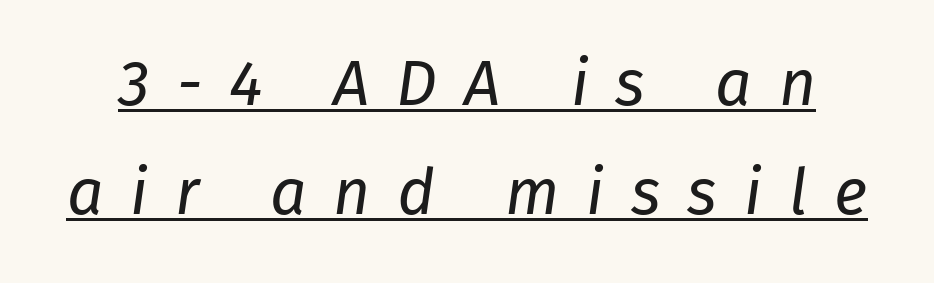
{"italic": "yes", "lean": "right", "slant_degrees": 8, "bold": "no", "weight": "regular", "width": "normal", "stroke_contrast": "low", "x_height": "medium", "monospaced": "no", "underline": "yes", "line_spacing": "normal", "line_spacing_ratio": 1.7, "letter_spacing": "wide", "letter_spacing_em": 0.42, "glyph_px": 64}
